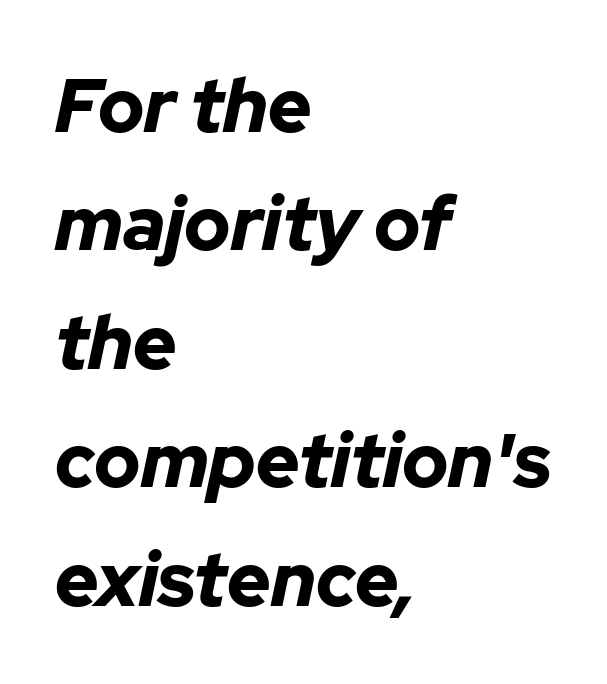
Slant detected: the letters are inclined. Do the characters align in a grid? No, the font is proportional. Nobody touched the tracking dial on this one. The strip under each line holds only bare page. Line spacing here is normal.
